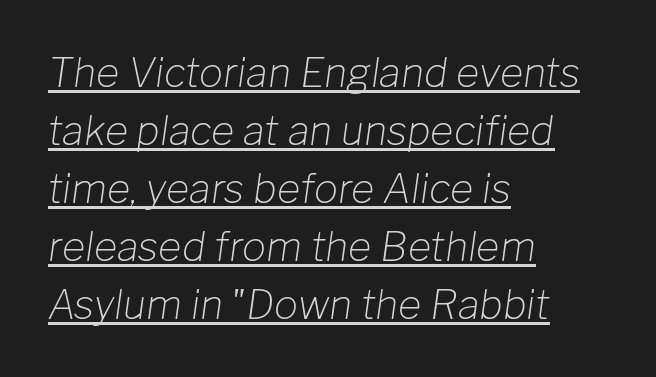
Varying glyph widths throughout — classic text-font behaviour. The cut favours lightness, reaching ordinary text weight at its darkest. A rule runs beneath these lines of type. Default kerning and tracking; the words read as compact shapes. Teacher's note: observe the even left margin — that is flush-left alignment. How would I describe the line gaps? Plain and ordinary.
